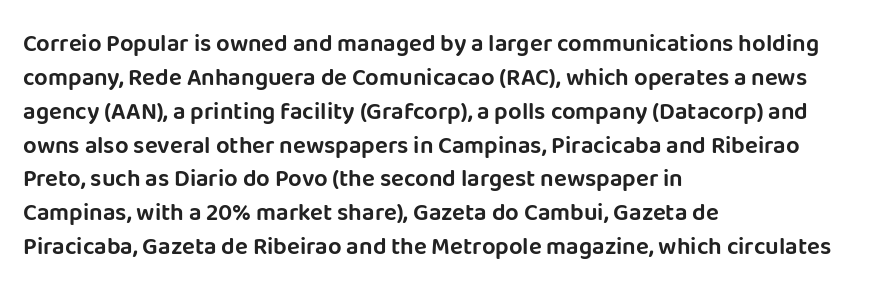
Q: Is the text italic (slanted)? A: No, it is upright.
Q: Is the text underlined? A: No.
Q: How is the paragraph aligned? A: Left-aligned.
Q: Is the spacing between letters normal or unusually wide? A: Normal.
Q: Is the spacing between lines tight, normal or loose? A: Normal.
